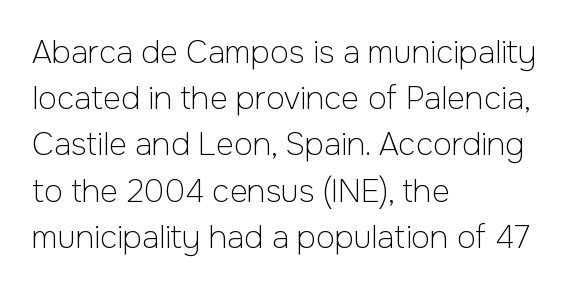
Q: Is the text bold? A: No.
Q: Is the text italic (slanted)? A: No, it is upright.
Q: Is the typeface a serif or a sans-serif typeface? A: Sans-serif.
Q: Is the text underlined? A: No.
Q: How is the paragraph aligned? A: Left-aligned.
Q: Is the spacing between letters normal or unusually wide? A: Normal.
Q: Is the spacing between lines tight, normal or loose? A: Normal.
Q: Width (condensed, normal, or wide)? A: Normal.
Q: Stroke contrast? A: Low.
Q: x-height? A: Medium.
Q: Monospaced? A: No.
